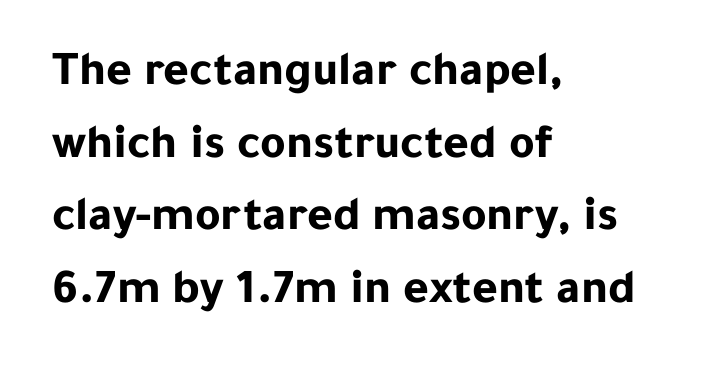
Successive baselines arrive at the customary interval. Has an underline been added? It has not. Examine the stroke ends and you'll find no serifs. Is this a fixed-width face? No — the glyphs have proportional, varying widths. The type is set solid horizontally, with unmodified tracking. Posture: straight, roman, zero tilt.
